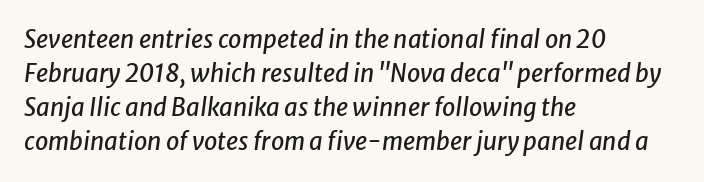
The image shows 24 px text type, italic (leaning right); set left-aligned, normal line spacing (1.42x), normal letter spacing, not underlined.
